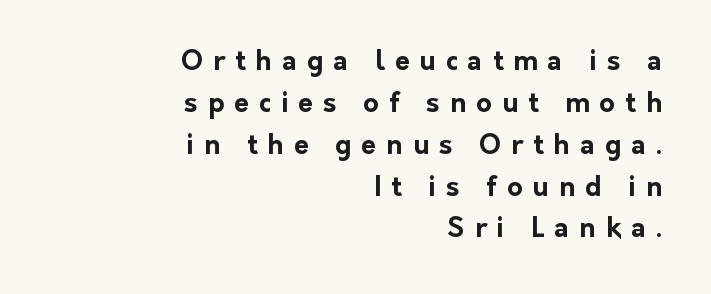
{"italic": "no", "bold": "yes", "underline": "no", "align": "right", "line_spacing": "normal", "line_spacing_ratio": 1.55, "letter_spacing": "wide", "letter_spacing_em": 0.37, "glyph_px": 27}
